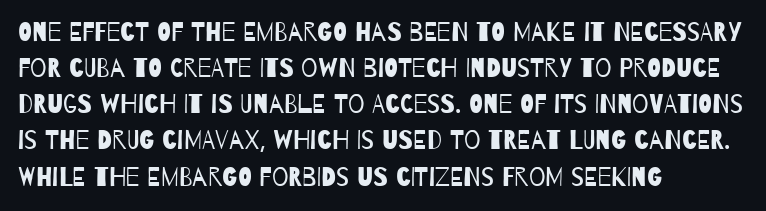
A normal amount of white space separates one row of letters from the next. Stems here are at most as thick as an everyday book face. A classic flush-left, rag-right setting is used for this passage. The zone under the glyphs is completely vacant.
